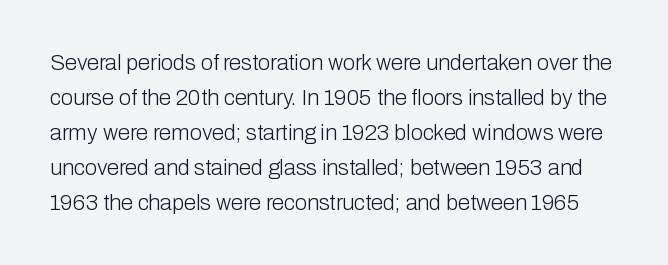
Clear beneath every line of the passage. These lines keep a tight, regular rhythm from letter to letter. No extra ink here — the face is not bold. Rendered with straight, roman letterforms.
